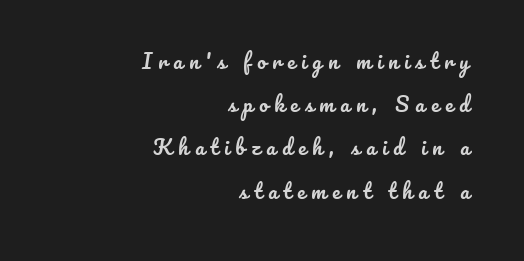
The image shows 20 px text type; set right-aligned, loose line spacing (2.16x), unusually wide letter spacing (+0.31 em), not underlined.
